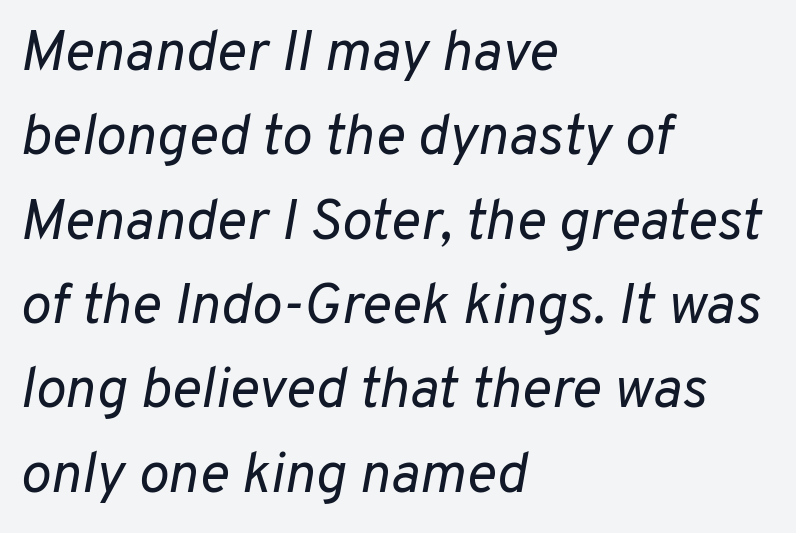
Q: Is the text bold? A: No.
Q: Is the text italic (slanted)? A: Yes, it leans right by about 10 degrees.
Q: Is the text underlined? A: No.
Q: How is the paragraph aligned? A: Left-aligned.
Q: Is the spacing between letters normal or unusually wide? A: Normal.
Q: Is the spacing between lines tight, normal or loose? A: Normal.
Q: Width (condensed, normal, or wide)? A: Normal.
Q: Stroke contrast? A: Low.
Q: x-height? A: Medium.
Q: Monospaced? A: No.
